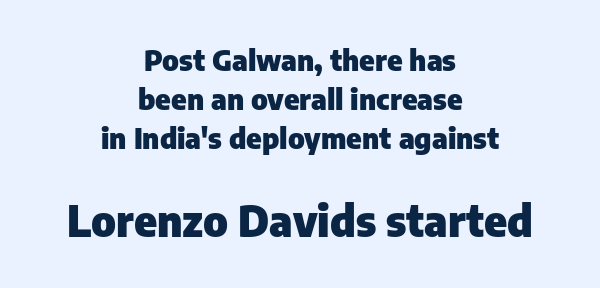
Q: Is the text bold? A: Yes.
Q: Is the text italic (slanted)? A: No, it is upright.
Q: Is the typeface a serif or a sans-serif typeface? A: Sans-serif.
Q: Is the text underlined? A: No.
Q: How is the paragraph aligned? A: Centered.
Q: Is the spacing between letters normal or unusually wide? A: Normal.
Q: Is the spacing between lines tight, normal or loose? A: Normal.
Q: Which block of text is set in a larger size, the first (top) or the second (bottom)? A: The second (bottom) one.
Q: Width (condensed, normal, or wide)? A: Normal.
Q: Stroke contrast? A: Low.
Q: x-height? A: Medium.
Q: Monospaced? A: No.
